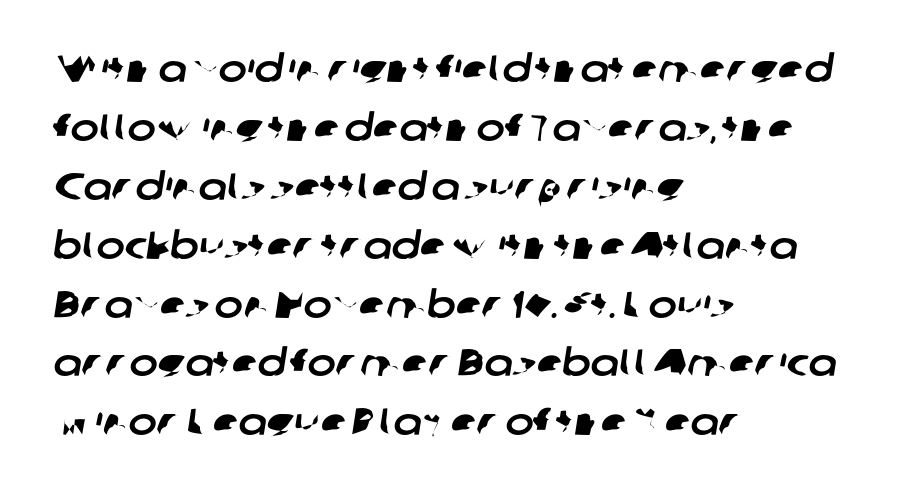
The image shows 38 px sans-serif type; set left-aligned, normal line spacing (1.55x), normal letter spacing, not underlined; low stroke contrast and a medium x-height.
